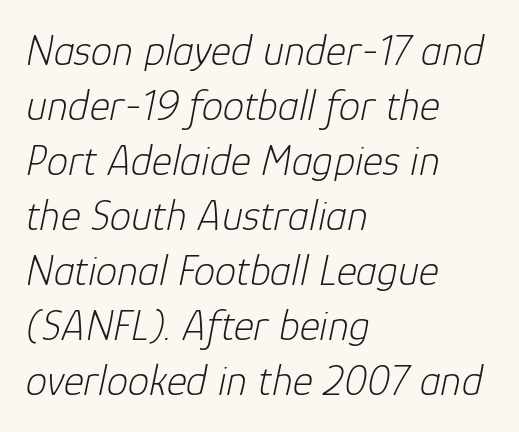
Q: Is the text bold? A: No.
Q: Is the text italic (slanted)? A: Yes, it leans right by about 12 degrees.
Q: Is the text underlined? A: No.
Q: How is the paragraph aligned? A: Left-aligned.
Q: Is the spacing between letters normal or unusually wide? A: Normal.
Q: Is the spacing between lines tight, normal or loose? A: Normal.
Q: Width (condensed, normal, or wide)? A: Normal.
Q: Stroke contrast? A: Low.
Q: x-height? A: Medium.
Q: Monospaced? A: No.
